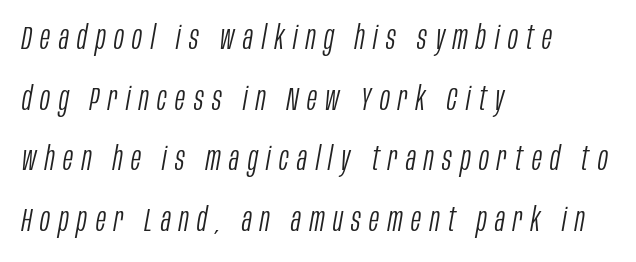
Q: Is the text bold? A: No.
Q: Is the text italic (slanted)? A: Yes, it leans right by about 10 degrees.
Q: Is the text underlined? A: No.
Q: How is the paragraph aligned? A: Left-aligned.
Q: Is the spacing between letters normal or unusually wide? A: Unusually wide.
Q: Width (condensed, normal, or wide)? A: Condensed.
Q: Stroke contrast? A: Low.
Q: x-height? A: Large.
Q: Monospaced? A: No.
